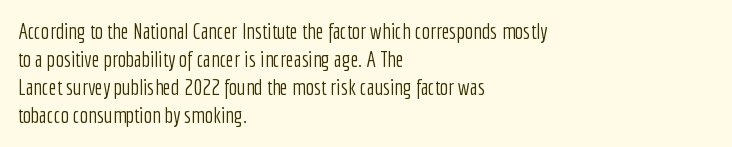
Normally led — the rows are evenly, conventionally spaced. Underlining? Definitely not there. The axis of the letterforms is exactly vertical. The passage is arranged the way most books set body copy — flush left. Default kerning and tracking; the words read as compact shapes.
